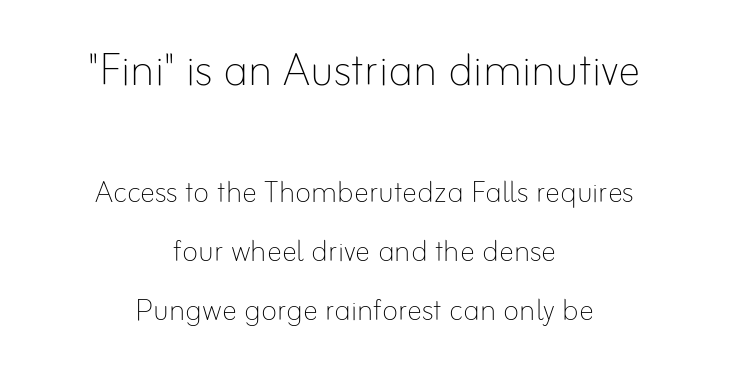
Q: Is the text bold? A: No.
Q: Is the text italic (slanted)? A: No, it is upright.
Q: Is the text underlined? A: No.
Q: How is the paragraph aligned? A: Centered.
Q: Is the spacing between letters normal or unusually wide? A: Normal.
Q: Is the spacing between lines tight, normal or loose? A: Normal.
Q: Which block of text is set in a larger size, the first (top) or the second (bottom)? A: The first (top) one.
Q: Width (condensed, normal, or wide)? A: Normal.
Q: Stroke contrast? A: Low.
Q: x-height? A: Small.
Q: Monospaced? A: No.
